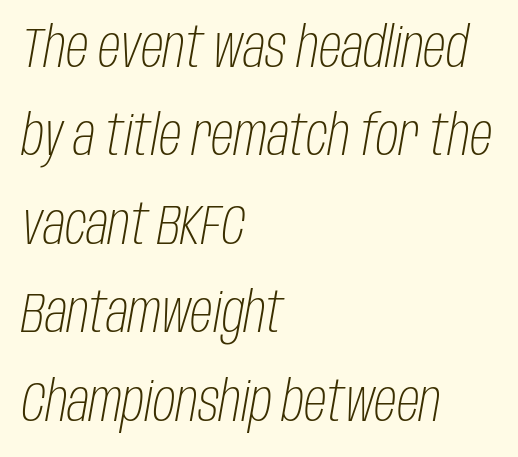
{"italic": "yes", "lean": "right", "slant_degrees": 10, "bold": "no", "weight": "light", "width": "condensed", "stroke_contrast": "low", "x_height": "large", "monospaced": "no", "underline": "no", "align": "left", "line_spacing": "normal", "line_spacing_ratio": 1.58, "letter_spacing": "normal", "letter_spacing_em": 0.0, "glyph_px": 56}
